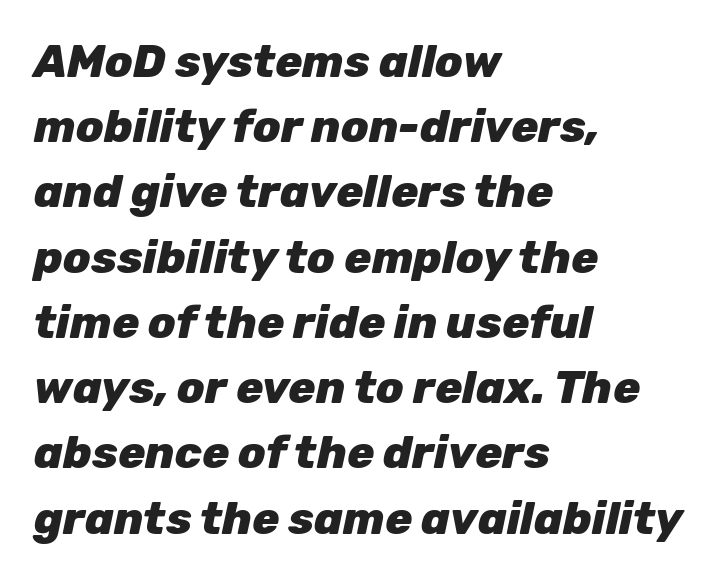
The image shows 45 px heavy type, italic (leaning right); set left-aligned, normal line spacing (1.45x), normal letter spacing, not underlined; low stroke contrast and a medium x-height.
